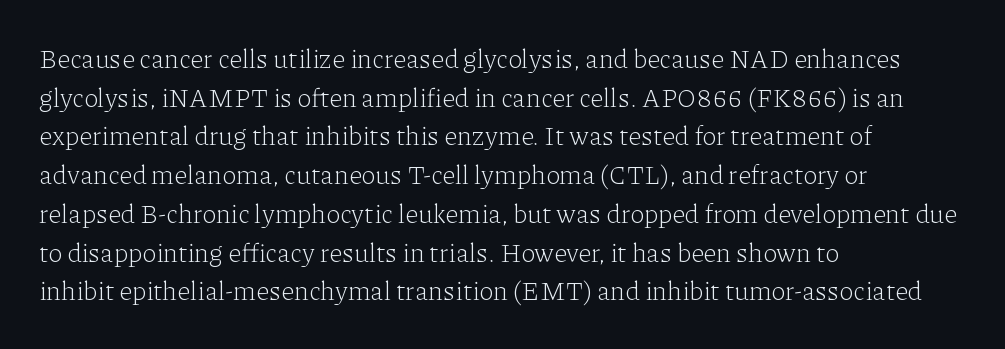
The image shows 26 px text type, upright; set left-aligned, normal line spacing (1.49x), normal letter spacing, not underlined.
